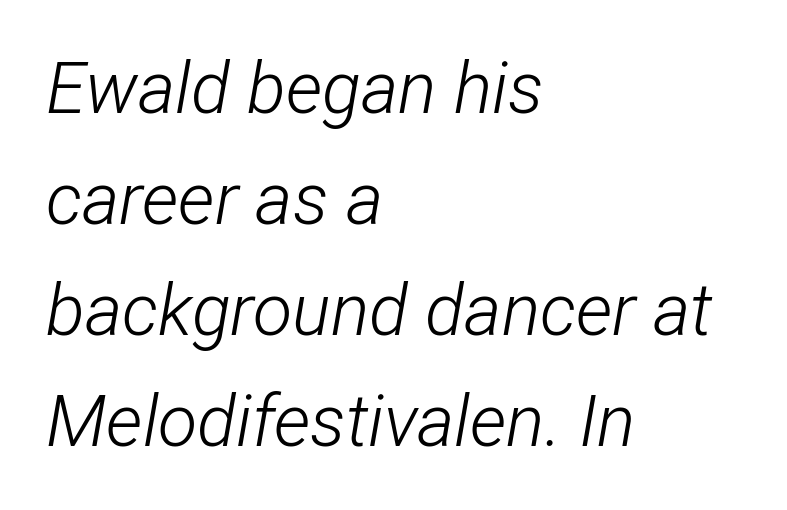
{"italic": "yes", "lean": "right", "slant_degrees": 12, "bold": "no", "weight": "light", "width": "condensed", "stroke_contrast": "low", "x_height": "medium", "monospaced": "no", "underline": "no", "align": "left", "line_spacing": "normal", "line_spacing_ratio": 1.54, "letter_spacing": "normal", "letter_spacing_em": 0.0, "glyph_px": 72}
